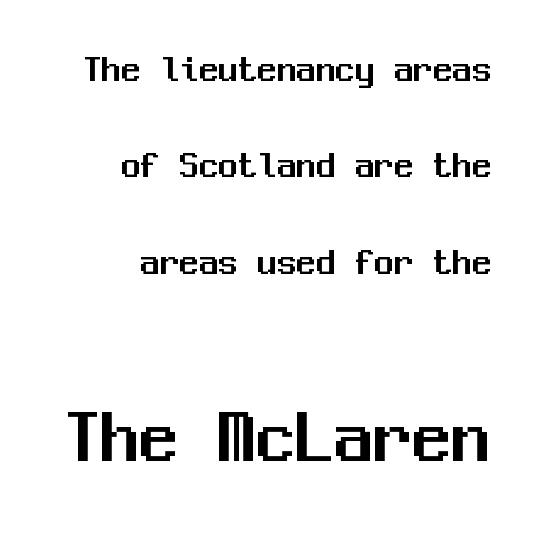
The image shows 78 px sans-serif type, upright, monospaced; set right-aligned, loose line spacing (2.47x), normal letter spacing, not underlined; the second (bottom) block is 2.0x larger; medium stroke contrast and a medium x-height.
